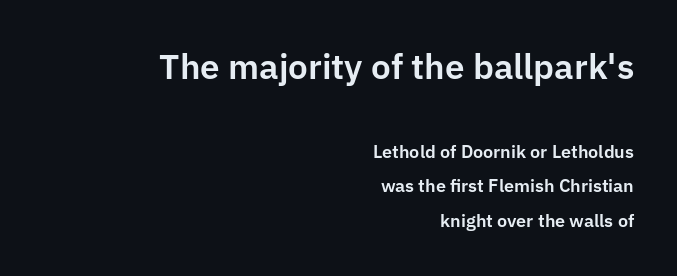
The image shows 35 px sans-serif type, upright; set right-aligned, loose line spacing (1.93x), normal letter spacing, not underlined; the first (top) block is 1.94x larger; low stroke contrast and a medium x-height.
